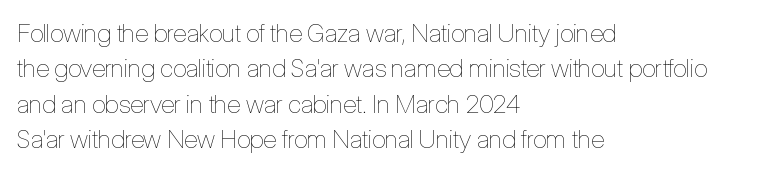
The image shows 25 px text type, upright; set left-aligned, normal line spacing (1.42x), normal letter spacing, not underlined.
